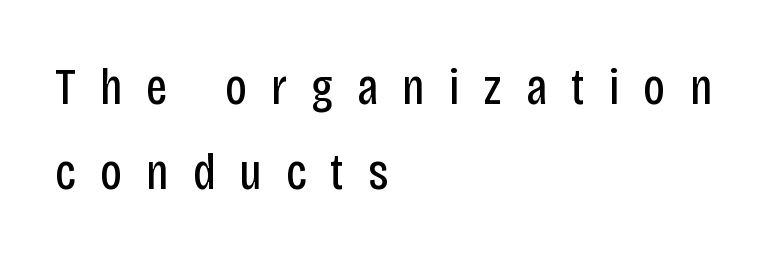
Q: Is the text bold? A: No.
Q: Is the text italic (slanted)? A: No, it is upright.
Q: Is the typeface a serif or a sans-serif typeface? A: Sans-serif.
Q: Is the text underlined? A: No.
Q: How is the paragraph aligned? A: Left-aligned.
Q: Is the spacing between letters normal or unusually wide? A: Unusually wide.
Q: Is the spacing between lines tight, normal or loose? A: Normal.
Q: Width (condensed, normal, or wide)? A: Condensed.
Q: Stroke contrast? A: Low.
Q: x-height? A: Large.
Q: Monospaced? A: No.
